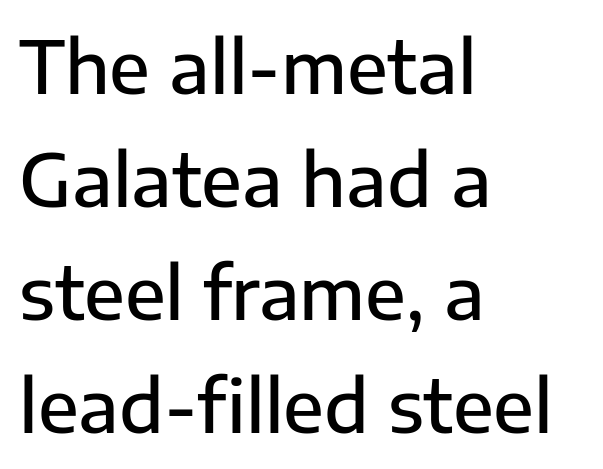
Q: Is the text bold? A: Semi-bold.
Q: Is the text italic (slanted)? A: No, it is upright.
Q: Is the typeface a serif or a sans-serif typeface? A: Sans-serif.
Q: Is the text underlined? A: No.
Q: How is the paragraph aligned? A: Left-aligned.
Q: Is the spacing between letters normal or unusually wide? A: Normal.
Q: Is the spacing between lines tight, normal or loose? A: Normal.
Q: Width (condensed, normal, or wide)? A: Normal.
Q: Stroke contrast? A: Low.
Q: x-height? A: Medium.
Q: Monospaced? A: No.
